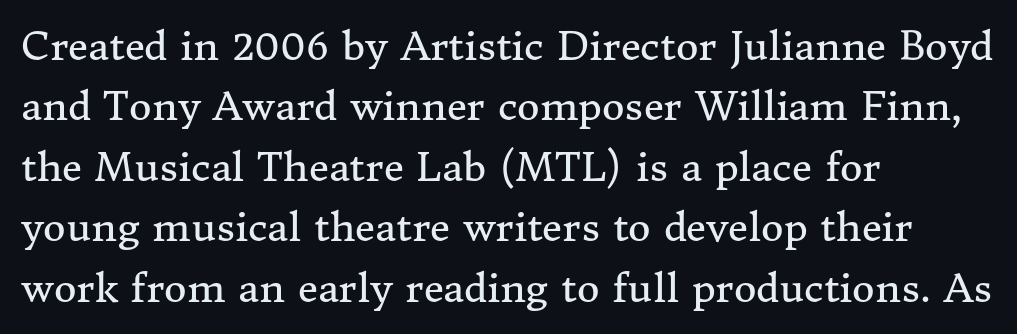
Q: Is the text bold? A: No.
Q: Is the text italic (slanted)? A: No, it is upright.
Q: Is the typeface a serif or a sans-serif typeface? A: Serif.
Q: Is the text underlined? A: No.
Q: How is the paragraph aligned? A: Left-aligned.
Q: Is the spacing between letters normal or unusually wide? A: Normal.
Q: Is the spacing between lines tight, normal or loose? A: Normal.
Q: Width (condensed, normal, or wide)? A: Normal.
Q: Stroke contrast? A: Medium.
Q: x-height? A: Medium.
Q: Monospaced? A: No.
